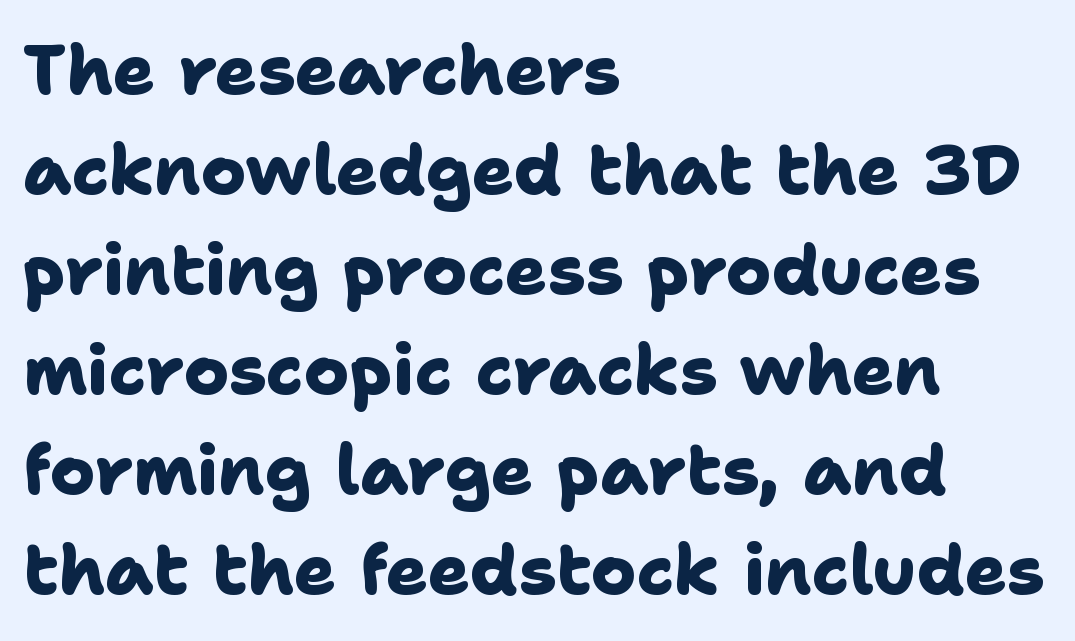
The image shows 69 px heavy sans-serif type; set left-aligned, normal line spacing (1.45x), normal letter spacing, not underlined; low stroke contrast and a medium x-height.
